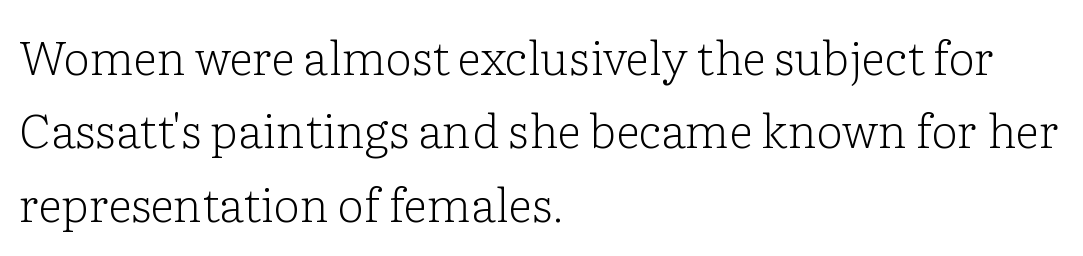
Character widths vary here, with narrow letters taking less room than wide ones. Bare-footed words on every line. The passage shown has conventional tracking throughout. The letters stand straight up with perfectly vertical stems.
